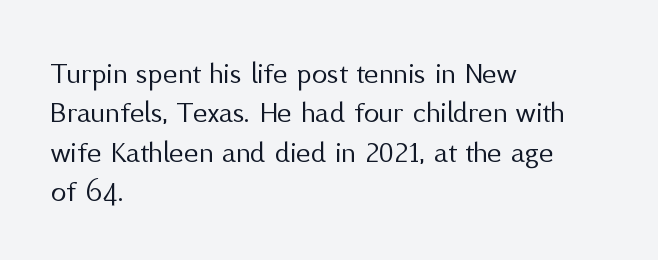
{"serif": "no", "italic": "no", "bold": "no", "weight": "regular", "width": "normal", "stroke_contrast": "medium", "x_height": "medium", "monospaced": "no", "underline": "no", "align": "left", "line_spacing": "normal", "line_spacing_ratio": 1.27, "letter_spacing": "normal", "letter_spacing_em": 0.0, "glyph_px": 31}
